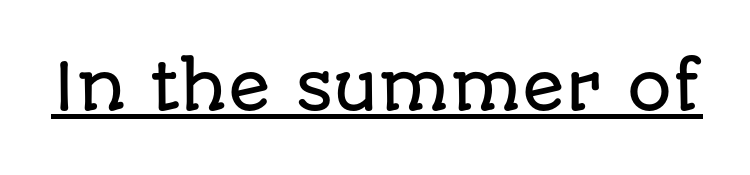
Q: Is the text italic (slanted)? A: No, it is upright.
Q: Is the typeface a serif or a sans-serif typeface? A: Sans-serif.
Q: Is the text underlined? A: Yes.
Q: Is the spacing between letters normal or unusually wide? A: Normal.
Q: Width (condensed, normal, or wide)? A: Normal.
Q: Stroke contrast? A: Low.
Q: x-height? A: Large.
Q: Monospaced? A: No.
